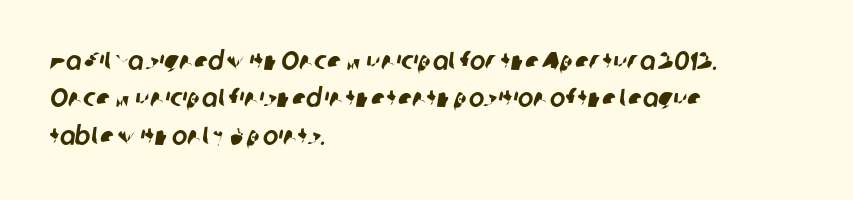
The image shows 26 px text type; set left-aligned, normal line spacing (1.44x), normal letter spacing, not underlined.
